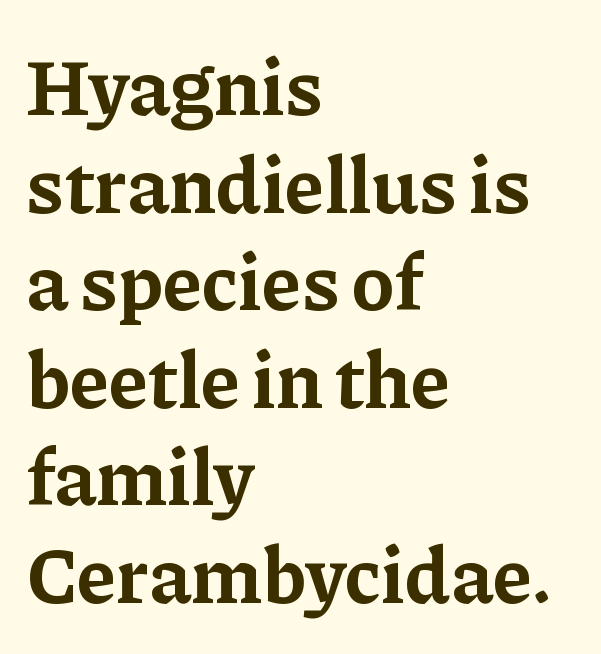
The image shows 80 px bold serif type, upright; set left-aligned, line spacing 1.22x, normal letter spacing, not underlined; low stroke contrast and a medium x-height.
